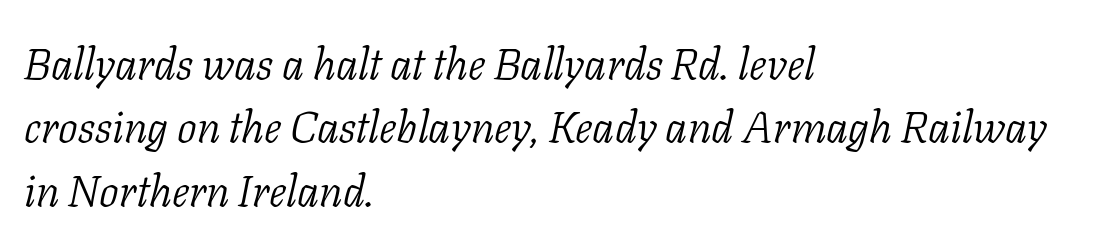
Q: Is the text bold? A: No.
Q: Is the text italic (slanted)? A: Yes, it leans right by about 11 degrees.
Q: Is the typeface a serif or a sans-serif typeface? A: Serif.
Q: Is the text underlined? A: No.
Q: How is the paragraph aligned? A: Left-aligned.
Q: Is the spacing between letters normal or unusually wide? A: Normal.
Q: Is the spacing between lines tight, normal or loose? A: Normal.
Q: Width (condensed, normal, or wide)? A: Normal.
Q: Stroke contrast? A: Low.
Q: x-height? A: Medium.
Q: Monospaced? A: No.
